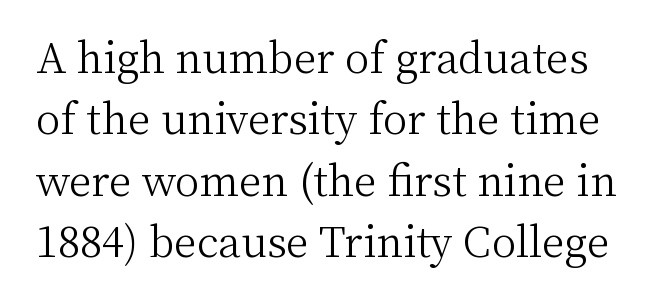
The image shows 41 px light serif type, upright; set normal line spacing (1.5x), normal letter spacing, not underlined; medium stroke contrast and a medium x-height.
